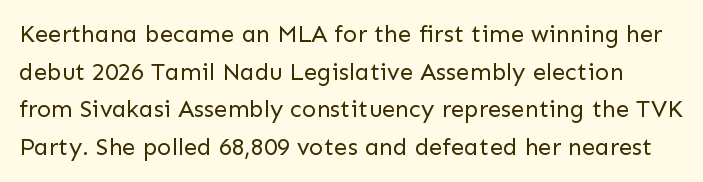
{"italic": "no", "bold": "no", "underline": "no", "line_spacing": "normal", "line_spacing_ratio": 1.57, "letter_spacing": "normal", "letter_spacing_em": 0.0, "glyph_px": 24}
